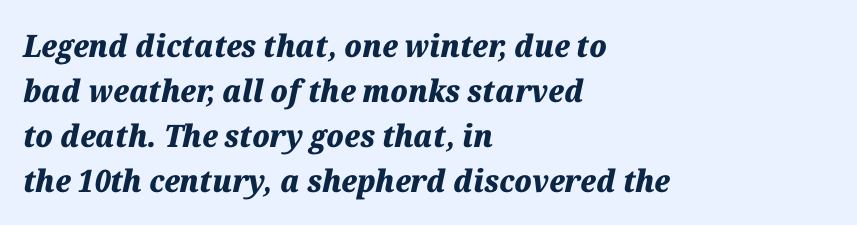
These lines are rendered in a variable-pitch font. The rendering uses a moderate line-height, typical for paragraphs. The letters are bold, with thick, heavy strokes. Each word holds together tightly as a unit, with standard inter-letter gaps. Caption: multi-line text, flush left, ragged right.
